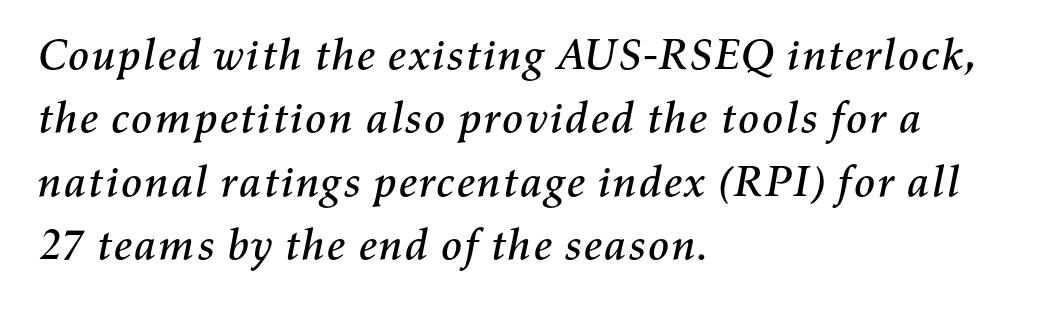
Q: Is the text italic (slanted)? A: Yes, it leans right by about 11 degrees.
Q: Is the text underlined? A: No.
Q: How is the paragraph aligned? A: Left-aligned.
Q: Is the spacing between letters normal or unusually wide? A: Normal.
Q: Is the spacing between lines tight, normal or loose? A: Normal.
Q: Width (condensed, normal, or wide)? A: Normal.
Q: Stroke contrast? A: Medium.
Q: x-height? A: Medium.
Q: Monospaced? A: No.
